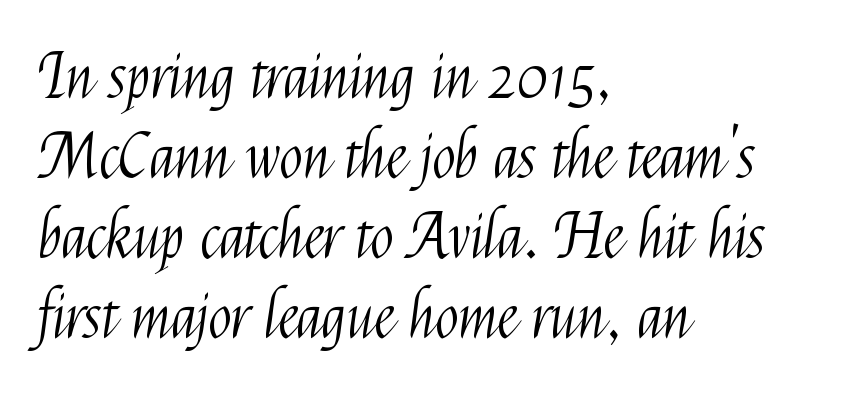
The image shows 61 px light, condensed sans-serif type; set left-aligned, normal line spacing (1.31x), normal letter spacing, not underlined; medium stroke contrast and a medium x-height.
